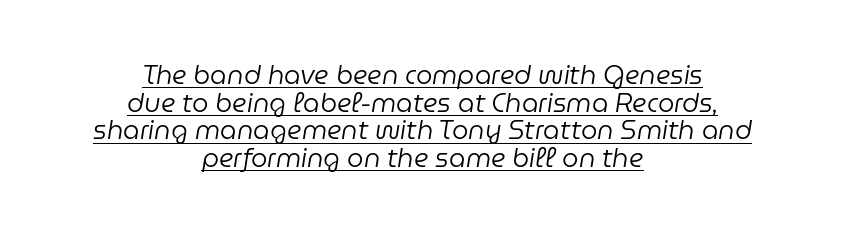
In terms of letterspacing, this is plain default setting. The glyphs look as if they've been sheared to an angle. Does a line run under the words? Yes, clearly. The whitespace from short lines is split evenly between both sides. Students, observe: this is what under-led, compact text looks like. The typesetting does not lean heavy: it is not bold.
